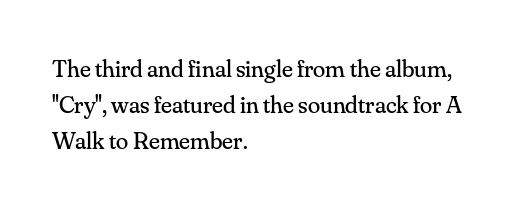
{"italic": "no", "bold": "no", "underline": "no", "align": "left", "line_spacing": "normal", "line_spacing_ratio": 1.45, "letter_spacing": "normal", "letter_spacing_em": 0.0, "glyph_px": 25}
